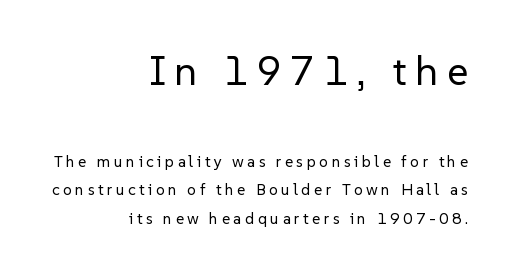
{"serif": "no", "italic": "no", "bold": "no", "weight": "regular", "width": "normal", "stroke_contrast": "low", "x_height": "medium", "monospaced": "no", "underline": "no", "align": "right", "line_spacing_ratio": 1.8, "letter_spacing": "wide", "letter_spacing_em": 0.21, "larger_block": "first", "size_ratio": 2.56, "glyph_px": 41}
